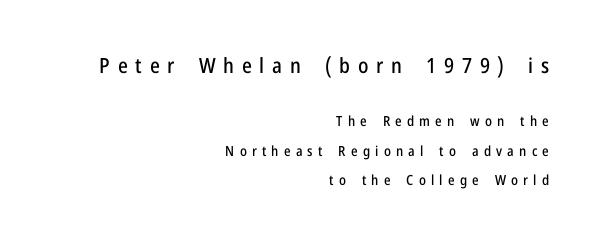
No italicization has been applied; the sample stays upright. Honestly, the letter spacing is so wide it's the main thing you notice. Letters rest on an invisible, unmarked baseline. Line endings align vertically; line beginnings do not. Does the bottom block carry the larger type? No, the top block does. Line spacing here is loose.
